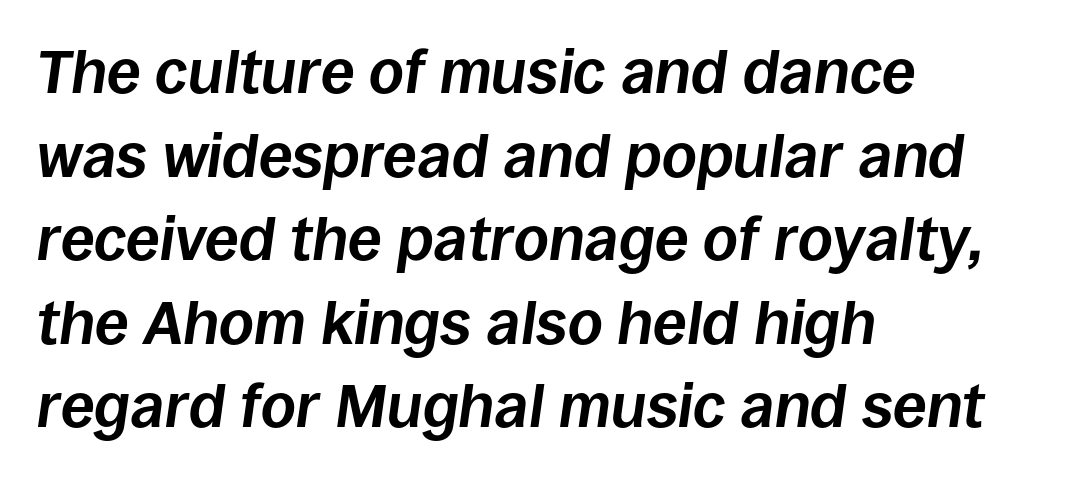
{"italic": "yes", "lean": "right", "slant_degrees": 8, "bold": "yes", "weight": "bold", "width": "normal", "stroke_contrast": "low", "x_height": "large", "monospaced": "no", "underline": "no", "align": "left", "line_spacing": "normal", "line_spacing_ratio": 1.37, "letter_spacing": "normal", "letter_spacing_em": 0.0, "glyph_px": 61}
